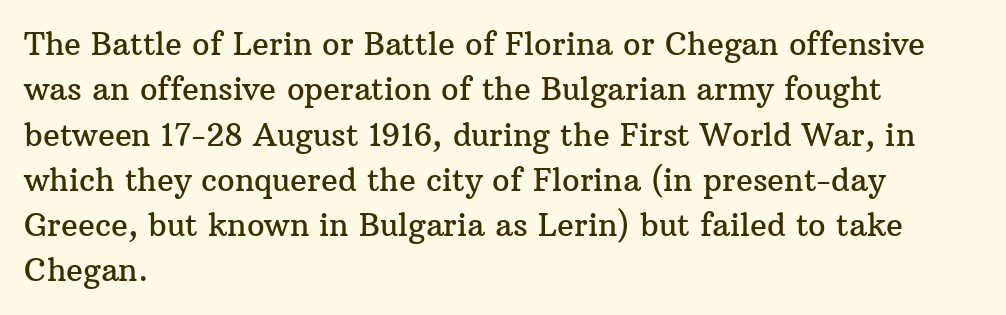
The image shows 31 px serif type, upright; set left-aligned, normal line spacing (1.46x), normal letter spacing, not underlined; medium stroke contrast and a medium x-height.
